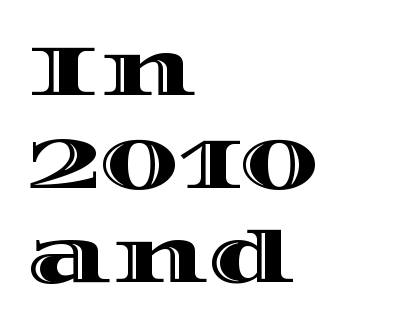
Q: Is the text italic (slanted)? A: No, it is upright.
Q: Is the text underlined? A: No.
Q: How is the paragraph aligned? A: Left-aligned.
Q: Is the spacing between letters normal or unusually wide? A: Normal.
Q: Is the spacing between lines tight, normal or loose? A: Normal.
Q: Width (condensed, normal, or wide)? A: Wide.
Q: x-height? A: Large.
Q: Monospaced? A: No.
